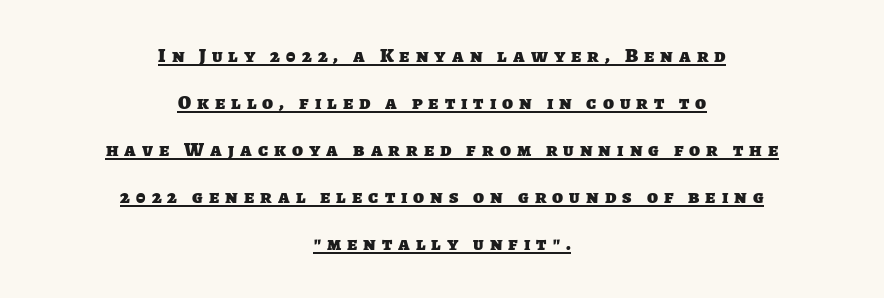
{"bold": "yes", "underline": "yes", "align": "center", "line_spacing": "loose", "line_spacing_ratio": 2.35, "letter_spacing": "wide", "letter_spacing_em": 0.3, "glyph_px": 20}
